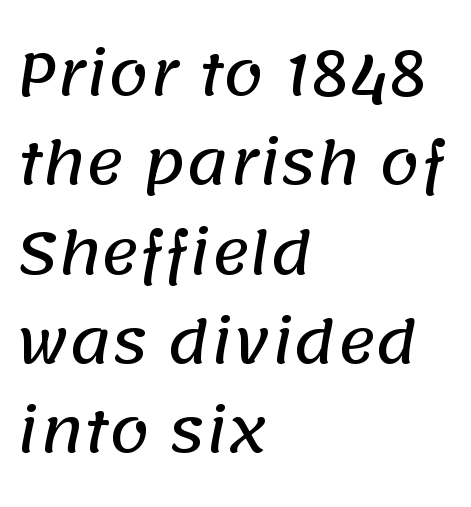
The image shows 58 px sans-serif type; set left-aligned, normal line spacing (1.54x), normal letter spacing, not underlined; low stroke contrast and a large x-height.
